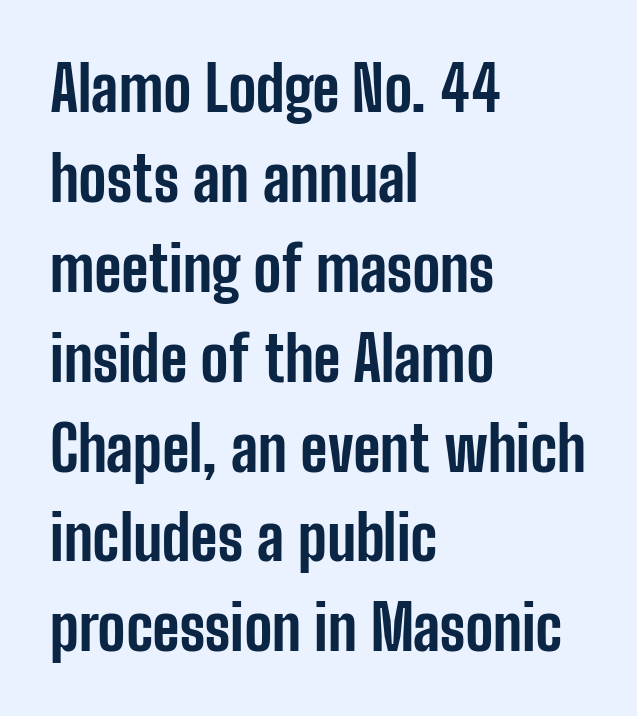
Q: Is the text bold? A: Yes.
Q: Is the text italic (slanted)? A: No, it is upright.
Q: Is the typeface a serif or a sans-serif typeface? A: Sans-serif.
Q: Is the text underlined? A: No.
Q: How is the paragraph aligned? A: Left-aligned.
Q: Is the spacing between letters normal or unusually wide? A: Normal.
Q: Is the spacing between lines tight, normal or loose? A: Normal.
Q: Width (condensed, normal, or wide)? A: Condensed.
Q: Stroke contrast? A: Low.
Q: x-height? A: Medium.
Q: Monospaced? A: No.
